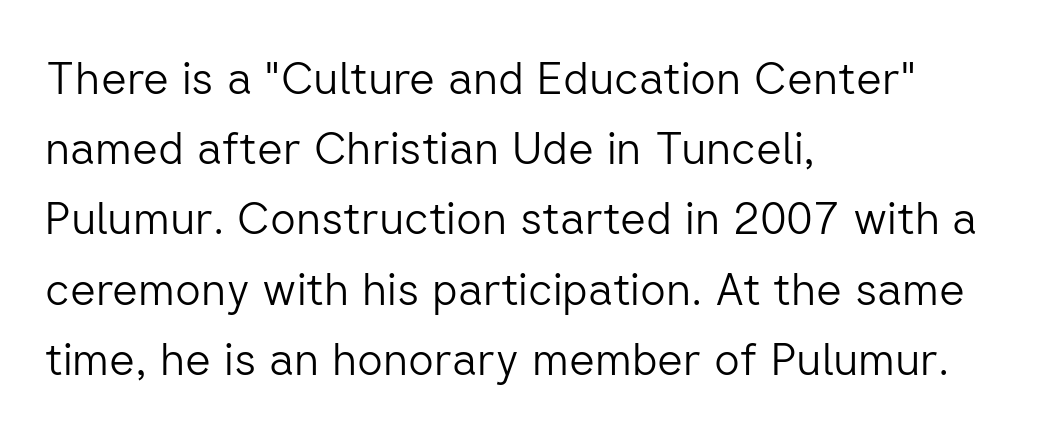
The image shows 45 px light sans-serif type, upright; set left-aligned, normal line spacing (1.56x), normal letter spacing, not underlined; low stroke contrast and a medium x-height.
